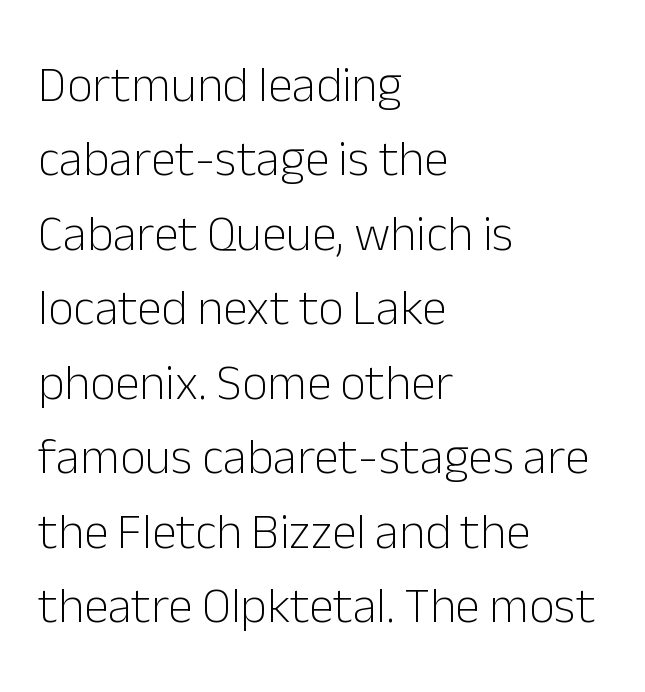
The image shows 50 px light sans-serif type, upright; set left-aligned, normal line spacing (1.49x), normal letter spacing, not underlined; low stroke contrast and a medium x-height.
